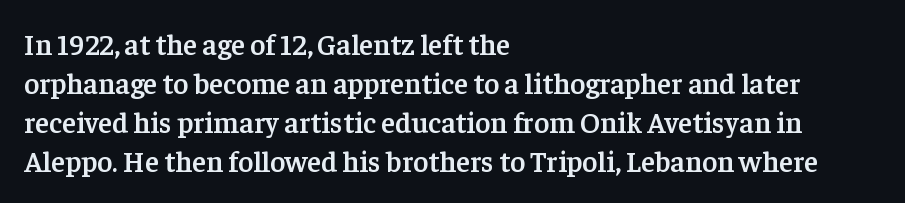
Q: Is the text bold? A: Semi-bold.
Q: Is the text italic (slanted)? A: No, it is upright.
Q: Is the typeface a serif or a sans-serif typeface? A: Serif.
Q: Is the text underlined? A: No.
Q: How is the paragraph aligned? A: Left-aligned.
Q: Is the spacing between letters normal or unusually wide? A: Normal.
Q: Is the spacing between lines tight, normal or loose? A: Normal.
Q: Width (condensed, normal, or wide)? A: Normal.
Q: Stroke contrast? A: Low.
Q: x-height? A: Medium.
Q: Monospaced? A: No.
